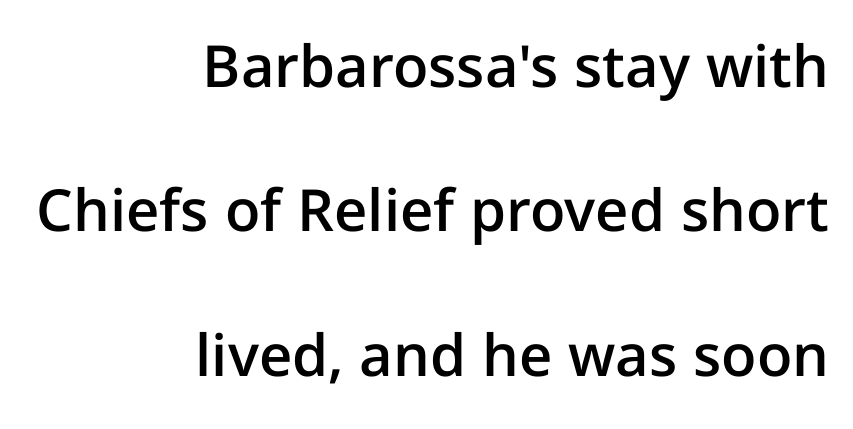
Q: Is the text bold? A: Semi-bold.
Q: Is the text italic (slanted)? A: No, it is upright.
Q: Is the typeface a serif or a sans-serif typeface? A: Sans-serif.
Q: Is the text underlined? A: No.
Q: How is the paragraph aligned? A: Right-aligned.
Q: Is the spacing between letters normal or unusually wide? A: Normal.
Q: Is the spacing between lines tight, normal or loose? A: Loose.
Q: Width (condensed, normal, or wide)? A: Normal.
Q: Stroke contrast? A: Low.
Q: x-height? A: Medium.
Q: Monospaced? A: No.
